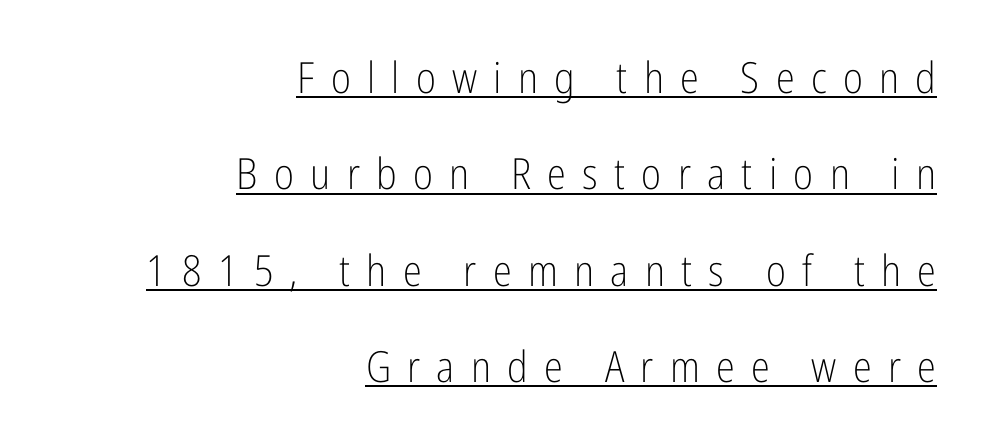
The image shows 43 px light, condensed sans-serif type, upright; set right-aligned, loose line spacing (2.24x), unusually wide letter spacing (+0.38 em), underlined; low stroke contrast and a medium x-height.
